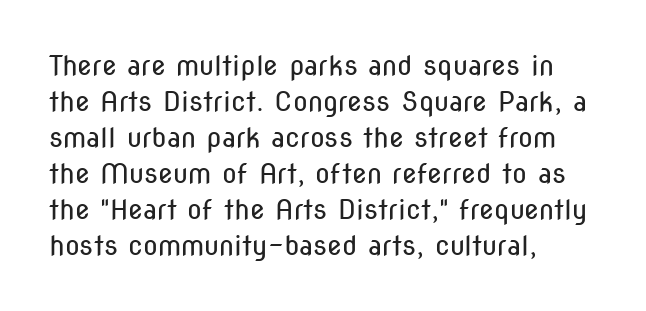
{"italic": "no", "bold": "no", "underline": "no", "align": "left", "line_spacing": "normal", "line_spacing_ratio": 1.33, "letter_spacing": "normal", "letter_spacing_em": 0.0, "glyph_px": 27}
